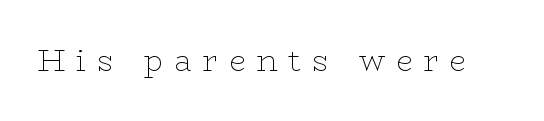
{"serif": "yes", "italic": "no", "bold": "no", "weight": "thin", "width": "wide", "stroke_contrast": "low", "x_height": "medium", "monospaced": "no", "underline": "no", "letter_spacing": "wide", "letter_spacing_em": 0.36, "glyph_px": 30}
